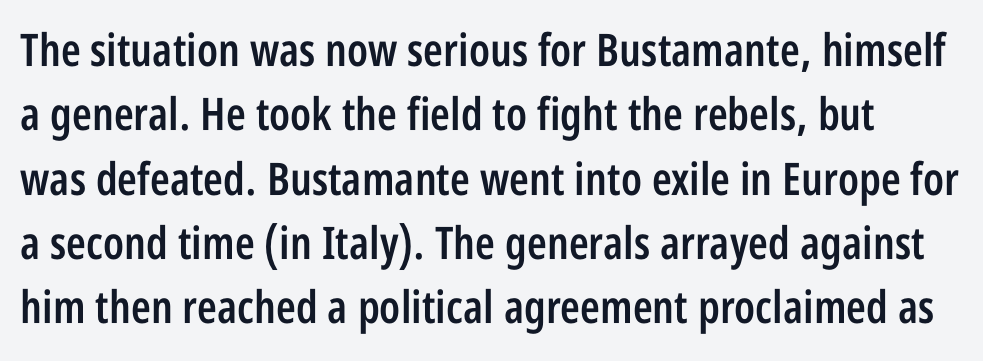
Plain, unruled lines of type. A normal amount of white space separates one row of letters from the next. The face used here is proportionally spaced, like ordinary book or web type. Regarding serifs, this sample does without them.
